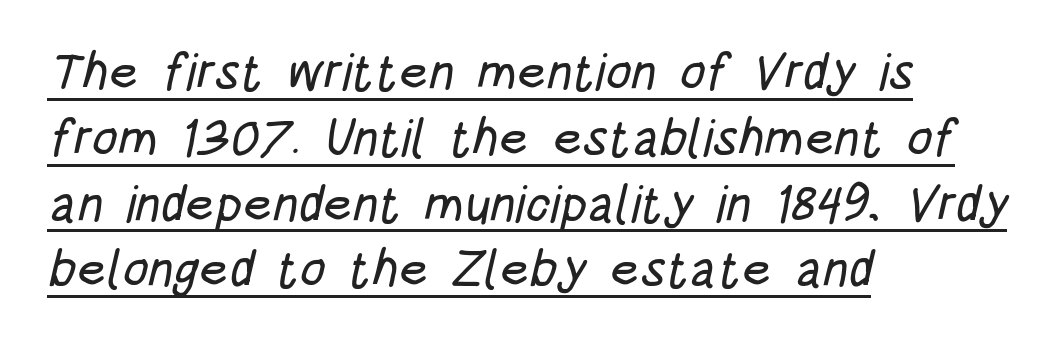
Q: Is the typeface a serif or a sans-serif typeface? A: Sans-serif.
Q: Is the text underlined? A: Yes.
Q: How is the paragraph aligned? A: Left-aligned.
Q: Is the spacing between letters normal or unusually wide? A: Normal.
Q: Is the spacing between lines tight, normal or loose? A: Normal.
Q: Width (condensed, normal, or wide)? A: Condensed.
Q: Stroke contrast? A: Low.
Q: x-height? A: Large.
Q: Monospaced? A: No.
